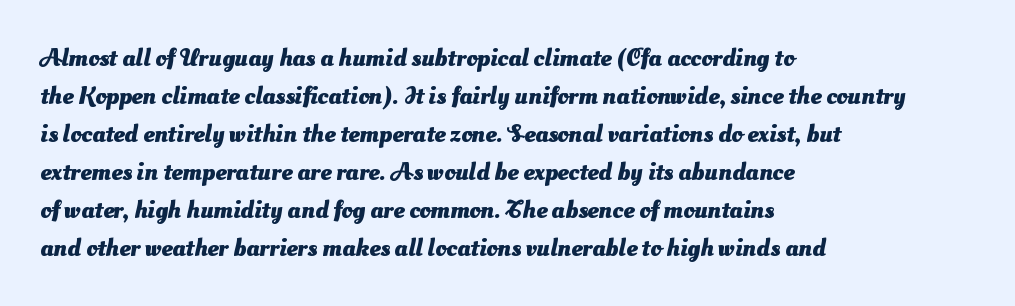
Q: Is the text bold? A: Yes.
Q: Is the text underlined? A: No.
Q: How is the paragraph aligned? A: Left-aligned.
Q: Is the spacing between letters normal or unusually wide? A: Normal.
Q: Is the spacing between lines tight, normal or loose? A: Normal.
